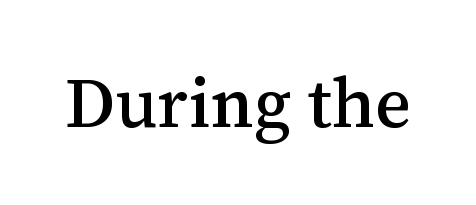
The image shows 70 px serif type, upright; set normal letter spacing, not underlined; medium stroke contrast and a medium x-height.
